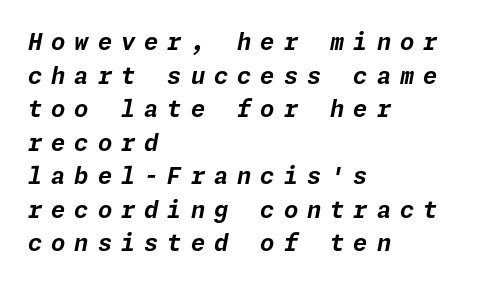
The image shows 23 px bold type, italic (leaning right); set left-aligned, normal line spacing (1.46x), unusually wide letter spacing (+0.39 em), not underlined.
